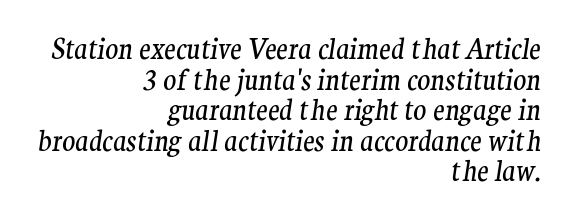
Q: Is the text bold? A: No.
Q: Is the text italic (slanted)? A: Yes, it leans right by about 9 degrees.
Q: Is the text underlined? A: No.
Q: How is the paragraph aligned? A: Right-aligned.
Q: Is the spacing between letters normal or unusually wide? A: Normal.
Q: Is the spacing between lines tight, normal or loose? A: Tight.
